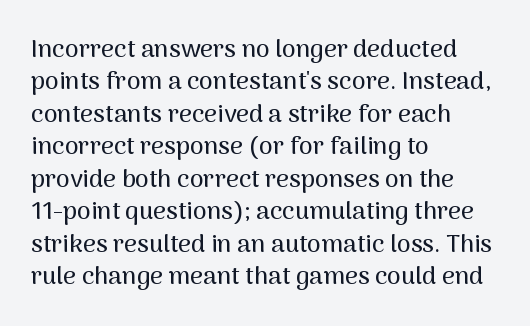
{"italic": "no", "underline": "no", "align": "left", "line_spacing": "normal", "line_spacing_ratio": 1.3, "letter_spacing": "normal", "letter_spacing_em": 0.0, "glyph_px": 25}
